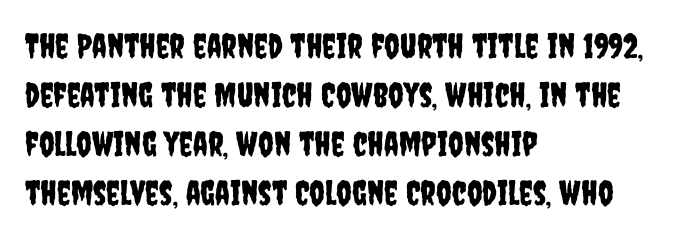
This sample is left-justified, so line endings fall wherever the words run out. Baseline-to-baseline distance is the conventional proportion of letter height. Type without underlining. The horizontal fit of the characters is conventional and even. The letters advance in unequal steps, a hallmark of proportional type.
